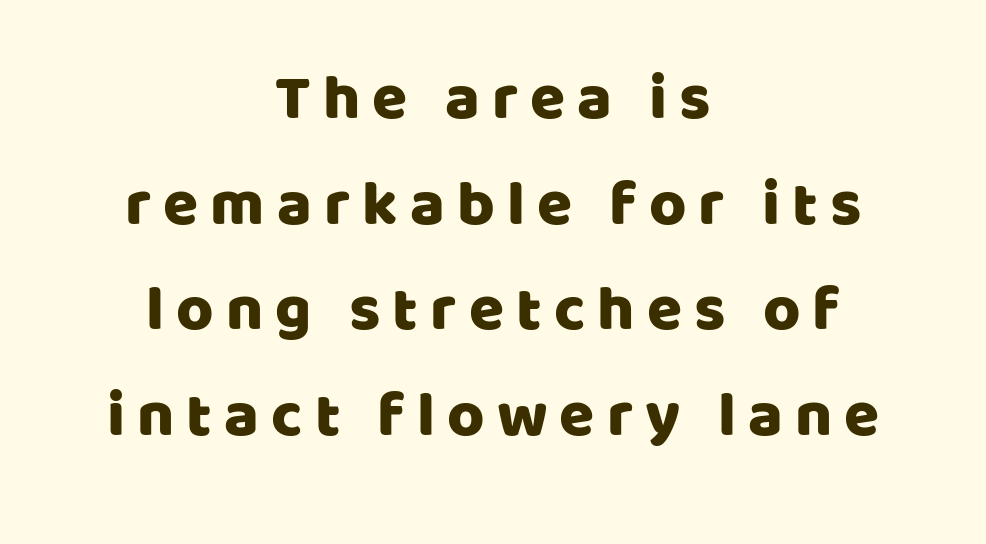
Q: Is the text italic (slanted)? A: No, it is upright.
Q: Is the typeface a serif or a sans-serif typeface? A: Sans-serif.
Q: Is the text underlined? A: No.
Q: How is the paragraph aligned? A: Centered.
Q: Is the spacing between lines tight, normal or loose? A: Normal.
Q: Width (condensed, normal, or wide)? A: Normal.
Q: Stroke contrast? A: Low.
Q: x-height? A: Large.
Q: Monospaced? A: No.
